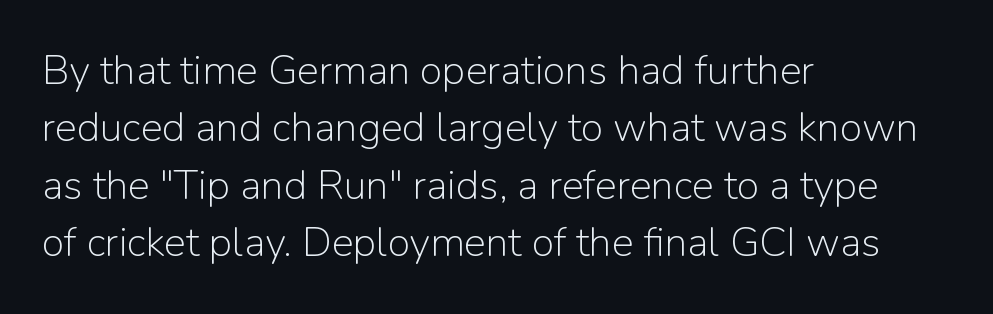
The letterforms sit at book weight or below. Inter-character spacing is left at the font's built-in metrics. This is the regular roman posture of the typeface. This is sans-serif lettering, the kind often seen on screens and signage. Descenders are the only things crossing below the line.
